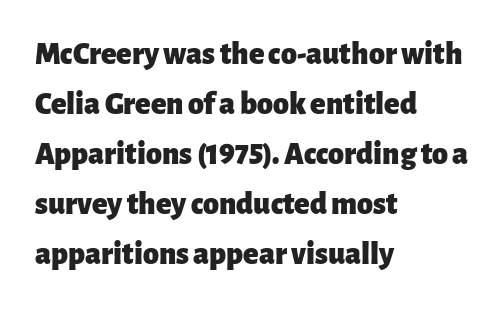
Q: Is the text bold? A: Yes.
Q: Is the text italic (slanted)? A: No, it is upright.
Q: Is the typeface a serif or a sans-serif typeface? A: Sans-serif.
Q: Is the text underlined? A: No.
Q: How is the paragraph aligned? A: Left-aligned.
Q: Is the spacing between letters normal or unusually wide? A: Normal.
Q: Is the spacing between lines tight, normal or loose? A: Normal.
Q: Width (condensed, normal, or wide)? A: Normal.
Q: Stroke contrast? A: Low.
Q: x-height? A: Medium.
Q: Monospaced? A: No.
